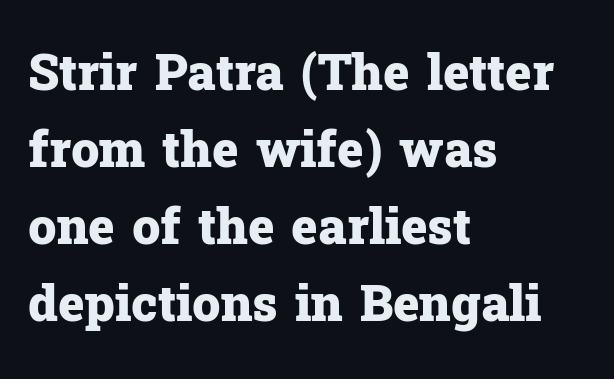
Observe the serifs anchoring each vertical stroke in this sample. This sample keeps an unexceptional amount of space between lines. Does the weight exceed regular? Yes, all the way to bold. Bare-footed words on every line. Default kerning and tracking; the words read as compact shapes.
